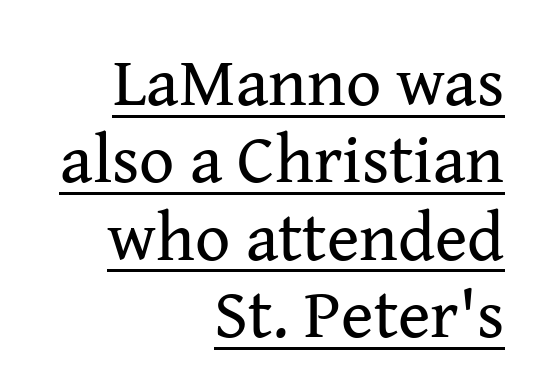
{"serif": "yes", "italic": "no", "bold": "no", "weight": "regular", "width": "normal", "stroke_contrast": "medium", "x_height": "medium", "monospaced": "no", "underline": "yes", "align": "right", "line_spacing": "tight", "line_spacing_ratio": 1.12, "letter_spacing": "normal", "letter_spacing_em": 0.0, "glyph_px": 69}
